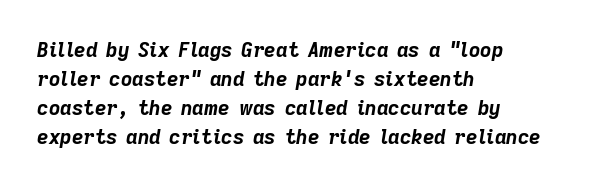
Casual observation: everything's shoved over to the left. Reading down the column, the eye jumps a familiar distance to each next line. Check under the words: just untouched page. Thick stems and heavy bowls — unmistakably bold. Emphasis-style slanted type is in use. How are the letters spaced? Ordinarily, with no added tracking.
